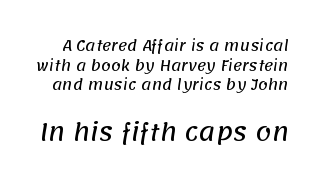
The line texture is even and compact thanks to regular tracking. Size hierarchy here favors the trailing block over the leading one. Anything drawn beneath the words? Only blank space. The lines sit at an ordinary, default distance from one another.
